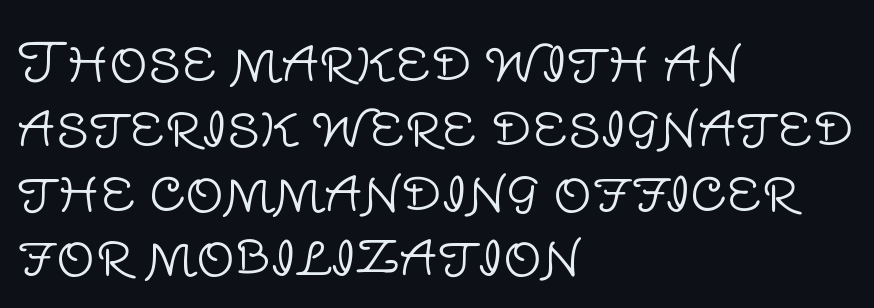
Q: Is the text bold? A: No.
Q: Is the text italic (slanted)? A: Yes.
Q: Is the typeface a serif or a sans-serif typeface? A: Sans-serif.
Q: Is the text underlined? A: No.
Q: How is the paragraph aligned? A: Left-aligned.
Q: Is the spacing between letters normal or unusually wide? A: Normal.
Q: Width (condensed, normal, or wide)? A: Normal.
Q: Stroke contrast? A: Low.
Q: x-height? A: Large.
Q: Monospaced? A: No.
